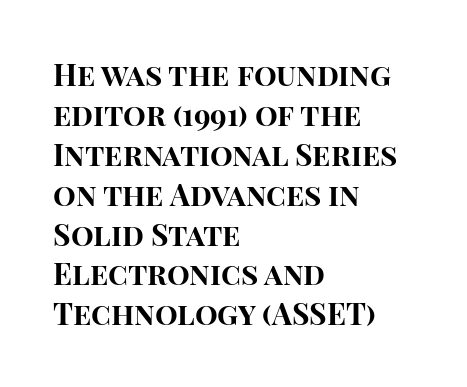
The image shows 30 px bold sans-serif type, upright; set left-aligned, normal line spacing (1.33x), normal letter spacing, not underlined; high stroke contrast and a large x-height.
